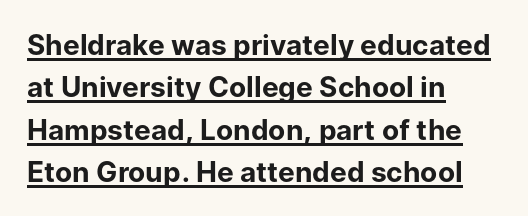
The image shows 28 px bold sans-serif type, upright; set left-aligned, normal line spacing (1.51x), normal letter spacing, underlined; low stroke contrast and a medium x-height.
